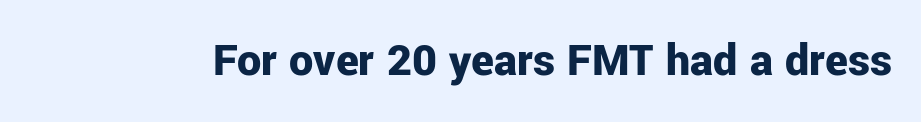
Letterform terminals end flat and unadorned throughout the passage. The gaps between neighbouring characters are ordinary and unremarkable. Each letter keeps its own natural width here, so spacing adapts to shape. Quick note: underline off. Heavy-handed strokes throughout: this text is bold. Posture: straight, roman, zero tilt.
